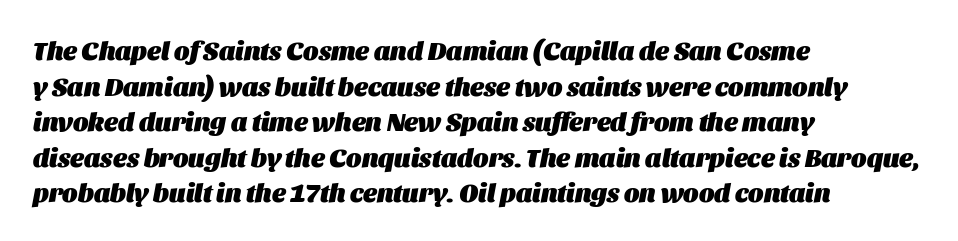
{"italic": "yes", "lean": "right", "slant_degrees": 11, "bold": "yes", "underline": "no", "align": "left", "line_spacing": "normal", "line_spacing_ratio": 1.37, "letter_spacing": "normal", "letter_spacing_em": 0.0, "glyph_px": 26}
